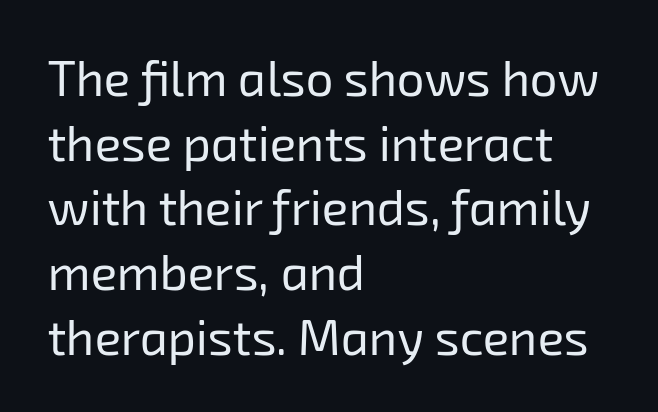
Q: Is the text bold? A: No.
Q: Is the typeface a serif or a sans-serif typeface? A: Sans-serif.
Q: Is the text underlined? A: No.
Q: How is the paragraph aligned? A: Left-aligned.
Q: Is the spacing between letters normal or unusually wide? A: Normal.
Q: Is the spacing between lines tight, normal or loose? A: Normal.
Q: Width (condensed, normal, or wide)? A: Normal.
Q: Stroke contrast? A: Low.
Q: x-height? A: Medium.
Q: Monospaced? A: No.
